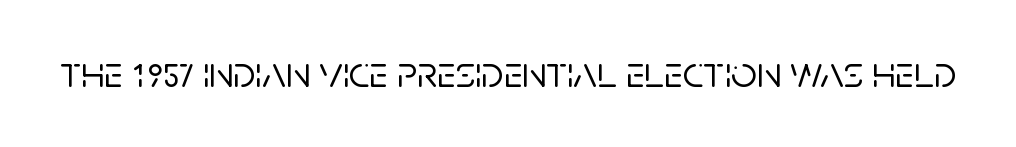
{"serif": "no", "italic": "no", "width": "normal", "stroke_contrast": "low", "x_height": "large", "monospaced": "no", "underline": "no", "letter_spacing": "normal", "letter_spacing_em": 0.0, "glyph_px": 45}
